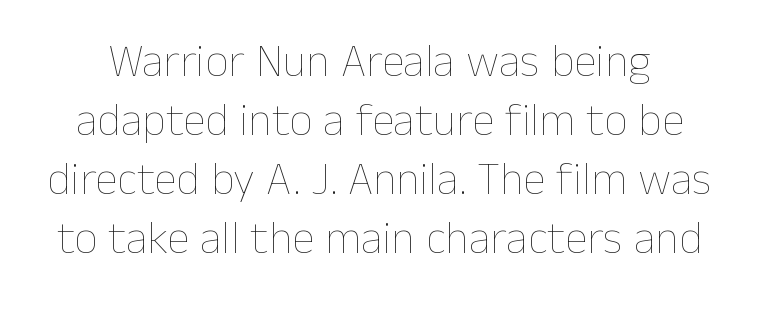
The image shows 46 px thin type, upright; set normal line spacing (1.28x), normal letter spacing, not underlined; low stroke contrast and a medium x-height.
